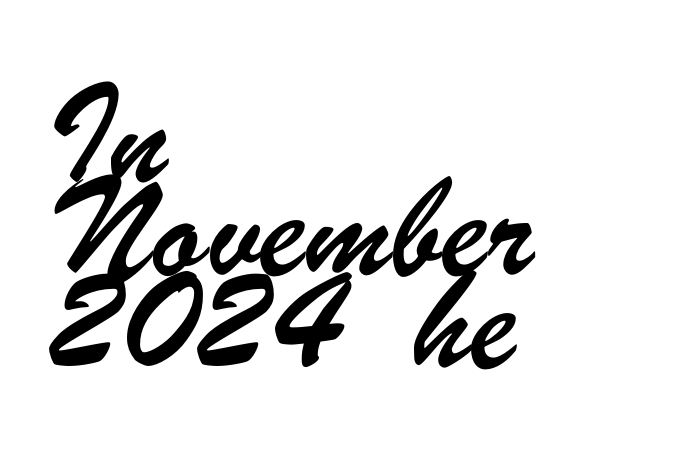
Q: Is the typeface a serif or a sans-serif typeface? A: Sans-serif.
Q: Is the text underlined? A: No.
Q: How is the paragraph aligned? A: Left-aligned.
Q: Is the spacing between letters normal or unusually wide? A: Normal.
Q: Is the spacing between lines tight, normal or loose? A: Normal.
Q: Width (condensed, normal, or wide)? A: Condensed.
Q: Stroke contrast? A: Low.
Q: x-height? A: Small.
Q: Monospaced? A: No.
